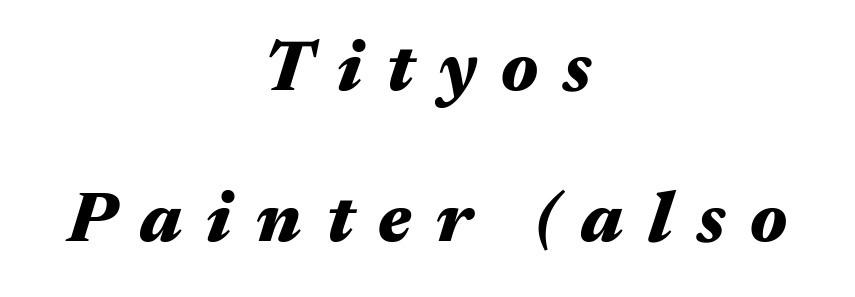
Typeset on center — no edge is straight. Emphasis by weight is at full strength: bold. Varying glyph widths throughout — classic text-font behaviour. Would a proofreader flag this as italicized? Yes. Observe the wide spacing: letters keep a clear distance from each other.
